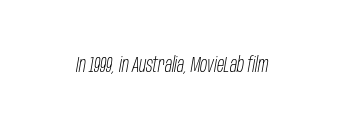
{"italic": "yes", "lean": "right", "slant_degrees": 10, "bold": "no", "underline": "no", "letter_spacing": "normal", "letter_spacing_em": 0.0, "glyph_px": 21}
